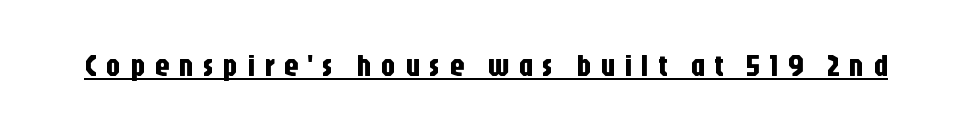
Rendered with straight, roman letterforms. These lines have a slow, spaced-out rhythm from letter to letter. The glyphs in this specimen are sans serif. The passage shown is underscored from start to finish. Spacing verdict: proportional, widths tailored to each character.
